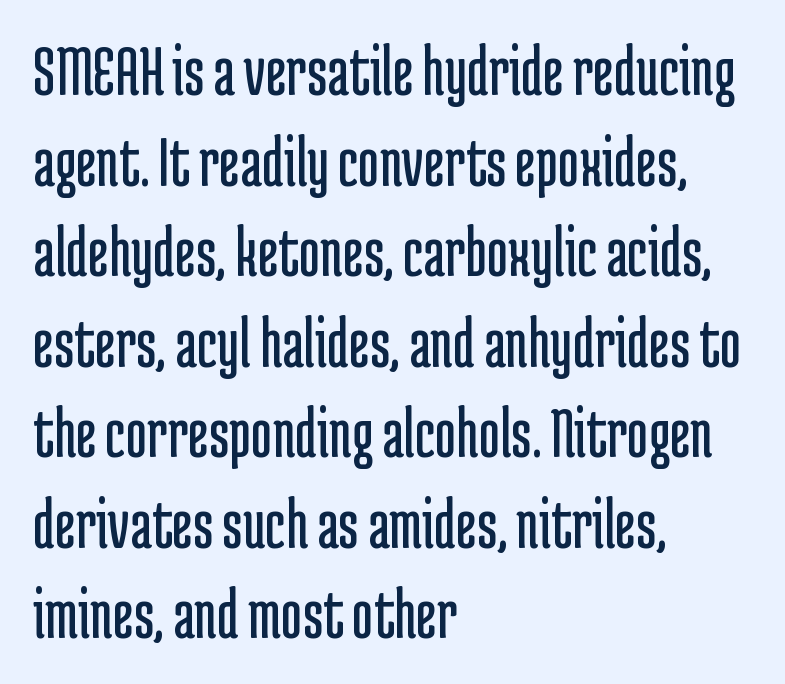
The image shows 73 px regular-weight, condensed sans-serif type, upright; set left-aligned, line spacing 1.24x, normal letter spacing, not underlined; low stroke contrast and a medium x-height.
